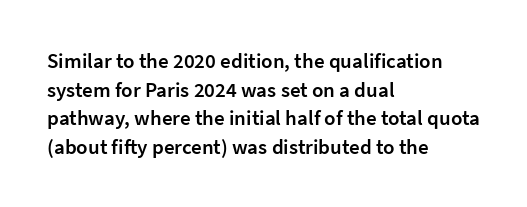
The image shows 21 px text type, upright; set left-aligned, normal line spacing (1.36x), normal letter spacing, not underlined.
